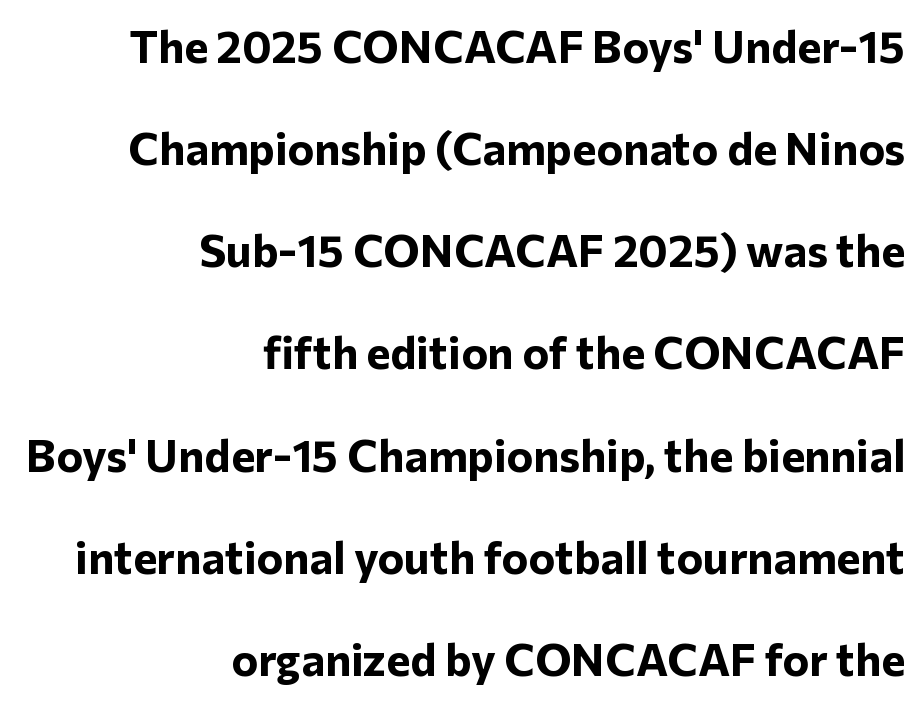
{"serif": "no", "italic": "no", "bold": "yes", "weight": "bold", "width": "normal", "stroke_contrast": "low", "x_height": "medium", "monospaced": "no", "underline": "no", "align": "right", "line_spacing": "loose", "line_spacing_ratio": 2.27, "letter_spacing": "normal", "letter_spacing_em": 0.0, "glyph_px": 45}
